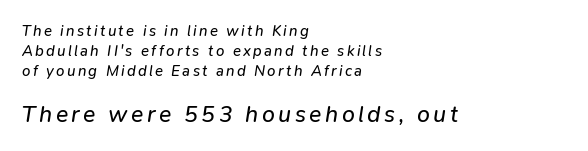
The image shows 23 px text type, italic (leaning right); set left-aligned, normal line spacing (1.35x), not underlined; the second (bottom) block is 1.53x larger.
